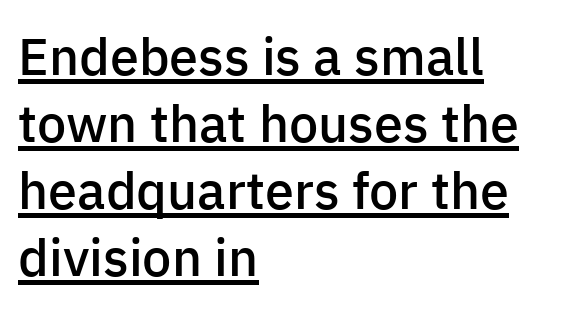
The image shows 52 px semibold sans-serif type, upright; set left-aligned, normal line spacing (1.29x), normal letter spacing, underlined; low stroke contrast and a medium x-height.
